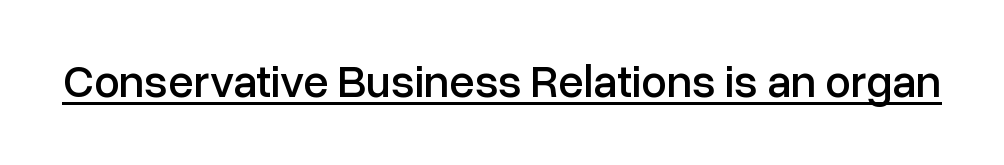
{"serif": "no", "italic": "no", "width": "normal", "stroke_contrast": "low", "x_height": "medium", "monospaced": "no", "underline": "yes", "letter_spacing": "normal", "letter_spacing_em": 0.0, "glyph_px": 46}
